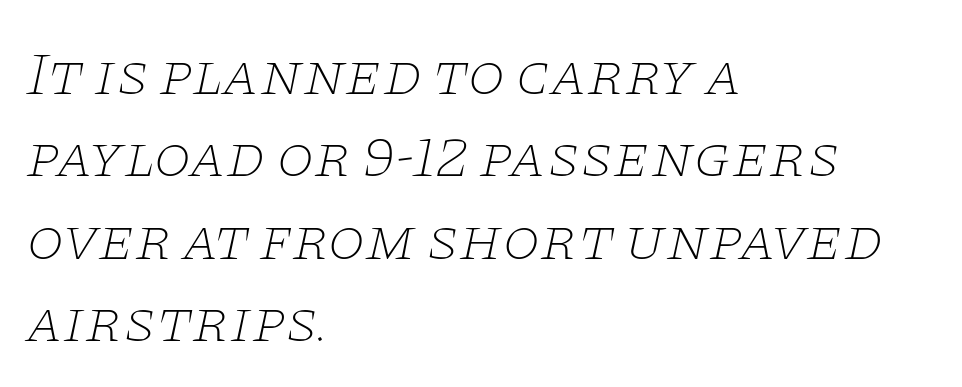
{"serif": "yes", "italic": "yes", "lean": "right", "slant_degrees": 11, "bold": "no", "weight": "thin", "width": "wide", "stroke_contrast": "low", "x_height": "large", "monospaced": "no", "underline": "no", "align": "left", "line_spacing": "normal", "line_spacing_ratio": 1.35, "letter_spacing": "normal", "letter_spacing_em": 0.0, "glyph_px": 61}
